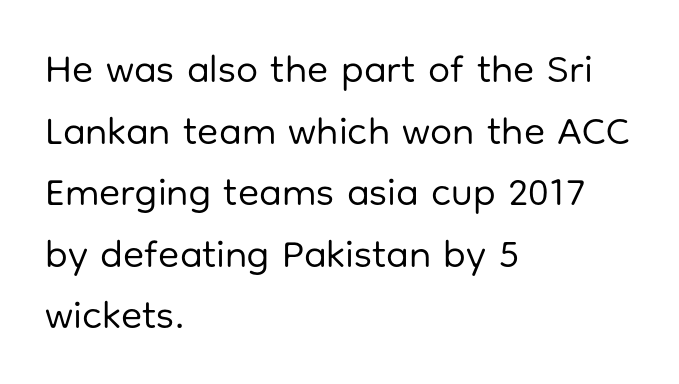
The image shows 39 px regular-weight sans-serif type, upright; set left-aligned, normal line spacing (1.58x), normal letter spacing, not underlined; low stroke contrast and a medium x-height.
